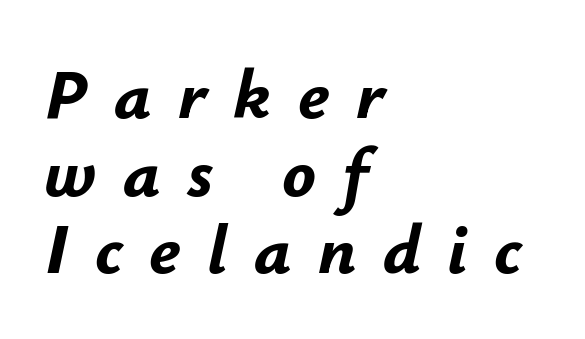
{"italic": "yes", "lean": "right", "slant_degrees": 12, "bold": "yes", "weight": "bold", "width": "normal", "stroke_contrast": "low", "x_height": "small", "monospaced": "no", "underline": "no", "align": "left", "line_spacing": "tight", "line_spacing_ratio": 1.11, "letter_spacing": "wide", "letter_spacing_em": 0.38, "glyph_px": 70}
